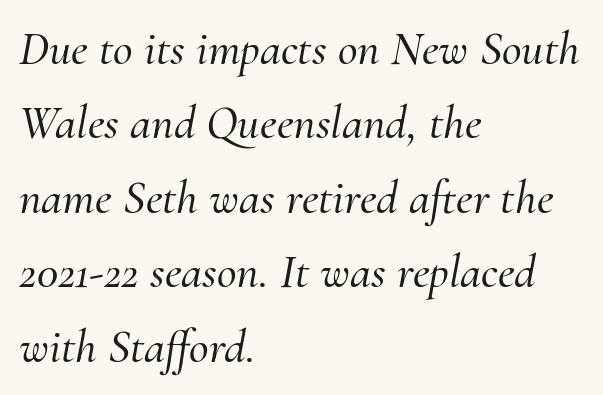
The image shows 48 px serif type, italic (leaning right); set left-aligned, normal line spacing (1.55x), normal letter spacing, not underlined; medium stroke contrast and a small x-height.
